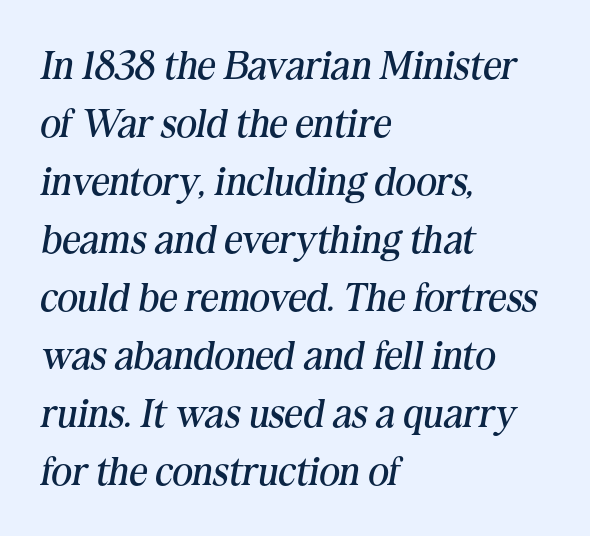
The image shows 40 px regular-weight serif type, italic (leaning right); set left-aligned, normal line spacing (1.45x), normal letter spacing, not underlined; medium stroke contrast and a medium x-height.
